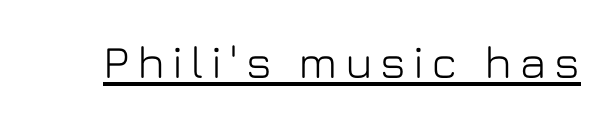
{"serif": "no", "italic": "no", "width": "normal", "stroke_contrast": "low", "x_height": "medium", "monospaced": "no", "underline": "yes", "glyph_px": 46}
